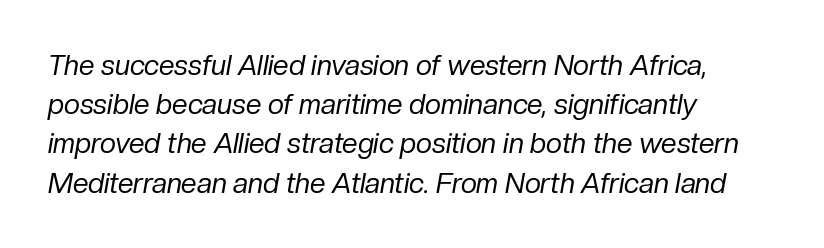
The image shows 28 px regular-weight type, italic (leaning right); set left-aligned, normal line spacing (1.4x), normal letter spacing, not underlined; low stroke contrast and a medium x-height.
